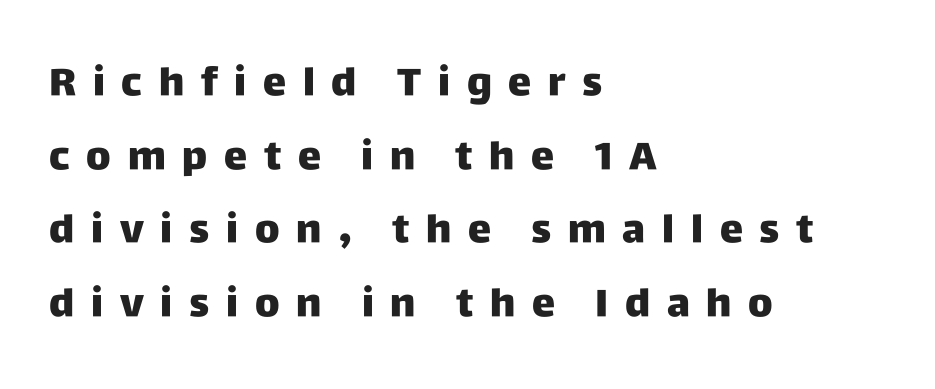
Short and long lines alike share a common starting point at left. Bare-footed words on every line. Do the characters align in a grid? No, the font is proportional. The characters display no serif detailing; their extremities are plain.
